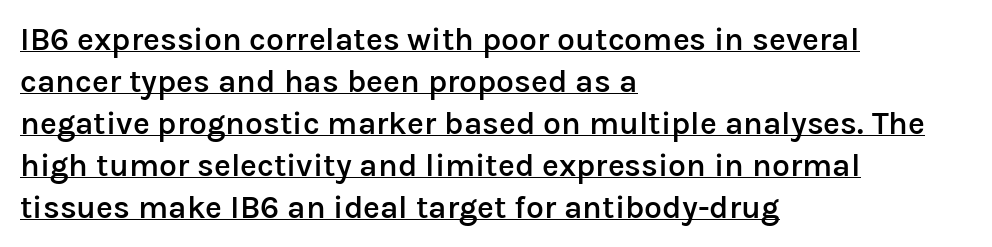
Q: Is the text bold? A: Semi-bold.
Q: Is the text italic (slanted)? A: No, it is upright.
Q: Is the typeface a serif or a sans-serif typeface? A: Sans-serif.
Q: Is the text underlined? A: Yes.
Q: How is the paragraph aligned? A: Left-aligned.
Q: Is the spacing between letters normal or unusually wide? A: Normal.
Q: Is the spacing between lines tight, normal or loose? A: Normal.
Q: Width (condensed, normal, or wide)? A: Normal.
Q: Stroke contrast? A: Low.
Q: x-height? A: Medium.
Q: Monospaced? A: No.
